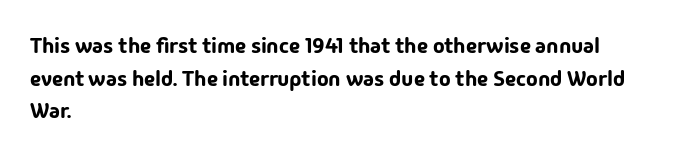
The image shows 22 px text type, upright; set left-aligned, normal line spacing (1.48x), normal letter spacing, not underlined.
